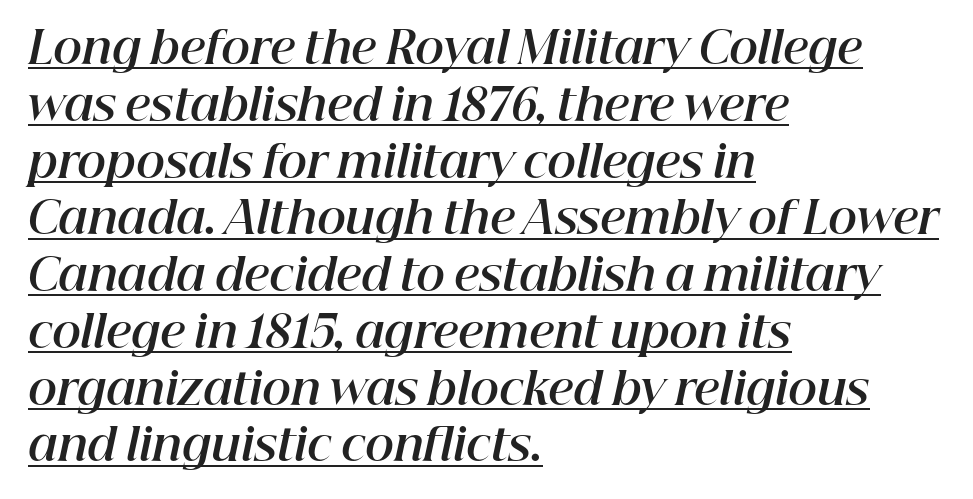
The image shows 44 px bold type, italic (leaning right); set left-aligned, normal line spacing (1.29x), normal letter spacing, underlined; high stroke contrast and a medium x-height.
